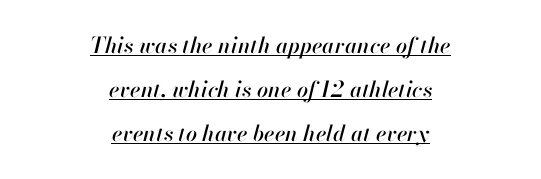
{"italic": "yes", "lean": "right", "slant_degrees": 13, "underline": "yes", "align": "center", "line_spacing": "loose", "line_spacing_ratio": 2.01, "letter_spacing": "normal", "letter_spacing_em": 0.0, "glyph_px": 22}
